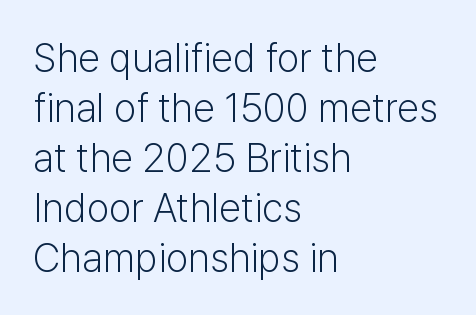
No letter is thick-stroked: the sample isn't bold. A clean baseline with only descenders dipping below it. A normal amount of white space separates one row of letters from the next. Leftover space on each line is placed entirely after the last word. There is no visible air inserted between adjacent glyphs. Ordinary non-slanted type is in use.
